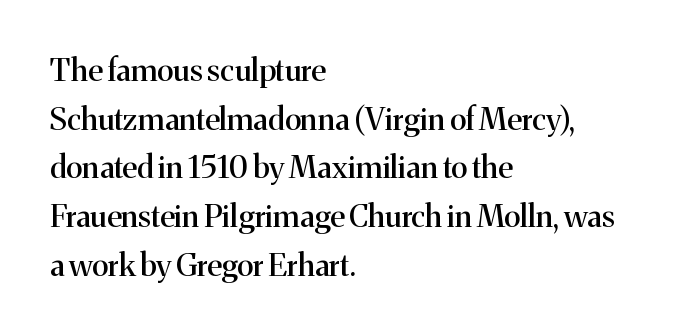
The image shows 31 px serif type, upright; set left-aligned, normal line spacing (1.57x), normal letter spacing, not underlined; medium stroke contrast and a medium x-height.
